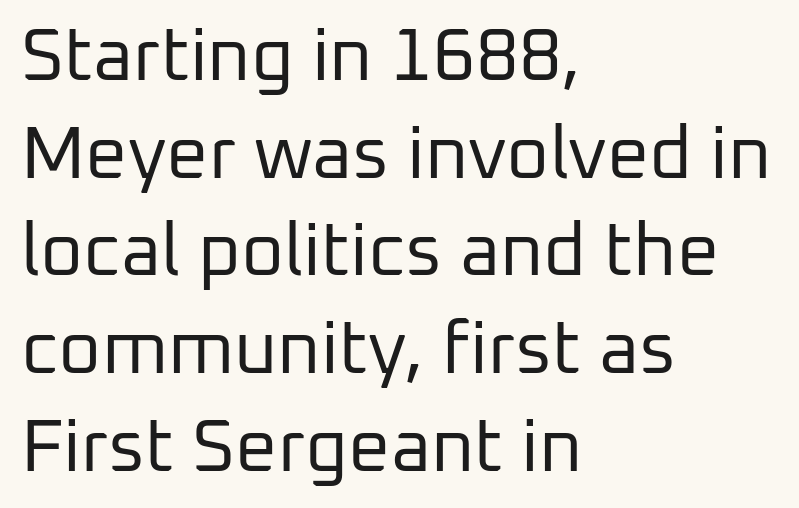
Q: Is the text bold? A: No.
Q: Is the text italic (slanted)? A: No, it is upright.
Q: Is the typeface a serif or a sans-serif typeface? A: Sans-serif.
Q: Is the text underlined? A: No.
Q: How is the paragraph aligned? A: Left-aligned.
Q: Is the spacing between letters normal or unusually wide? A: Normal.
Q: Is the spacing between lines tight, normal or loose? A: Normal.
Q: Width (condensed, normal, or wide)? A: Normal.
Q: Stroke contrast? A: Low.
Q: x-height? A: Medium.
Q: Monospaced? A: No.
